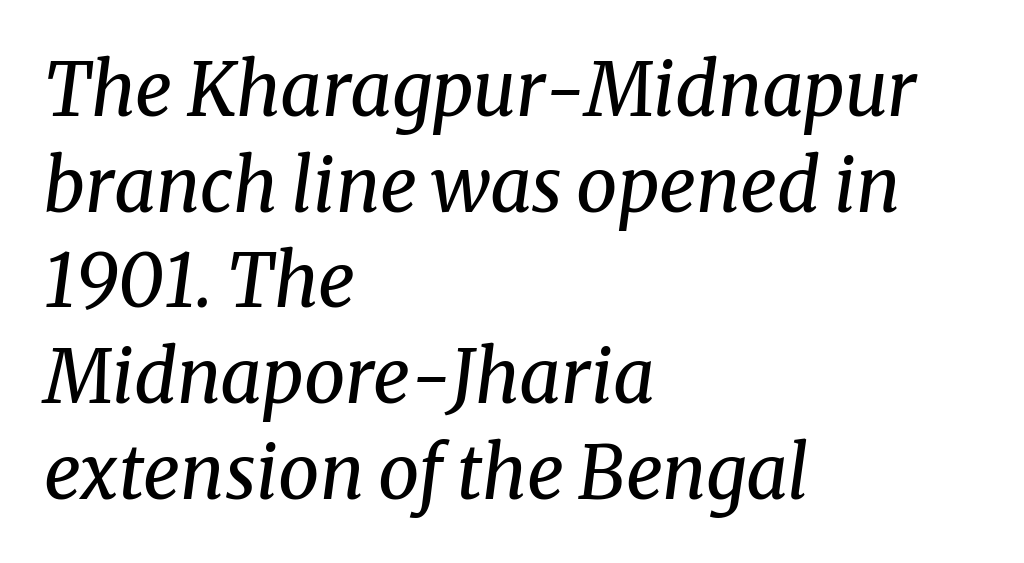
The image shows 73 px regular-weight serif type, italic (leaning right); set left-aligned, normal line spacing (1.31x), normal letter spacing, not underlined; medium stroke contrast and a medium x-height.
